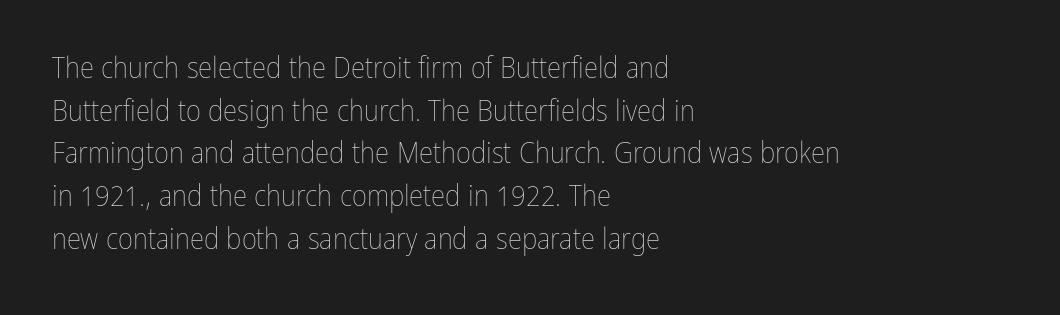
The image shows 29 px thin, condensed type, upright; set left-aligned, normal line spacing (1.47x), normal letter spacing, not underlined; low stroke contrast and a medium x-height.
